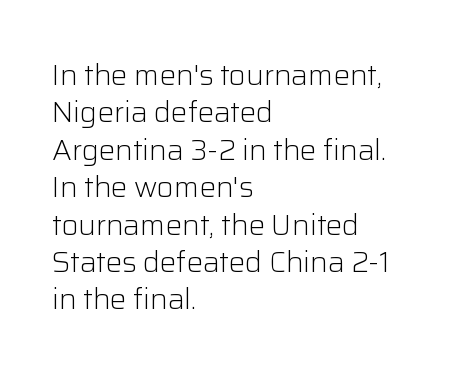
The type is set solid horizontally, with unmodified tracking. Check where the strokes stop: nothing finishes them off — pure sans. Looks like regular typesetting: each glyph gets only the width it needs. The area under the type is left untouched.
